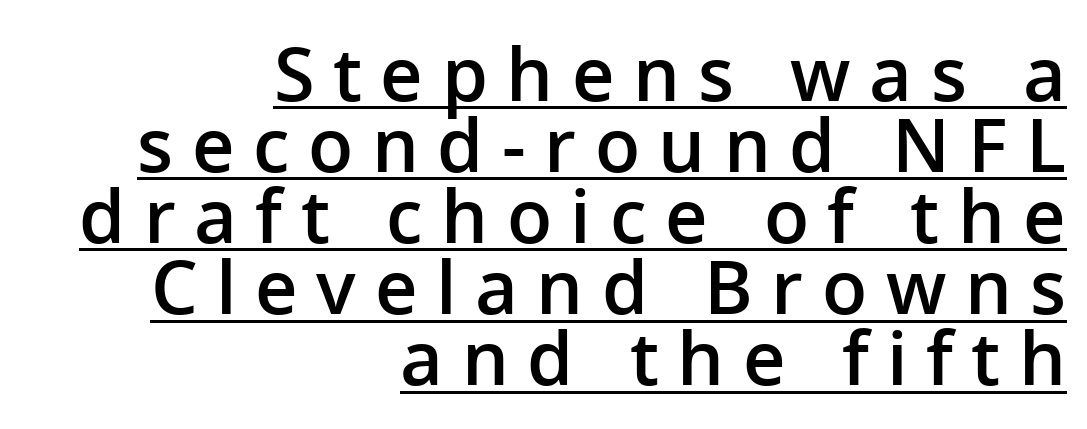
{"serif": "no", "italic": "no", "bold": "semi", "weight": "semibold", "width": "normal", "stroke_contrast": "low", "x_height": "medium", "monospaced": "no", "underline": "yes", "align": "right", "line_spacing": "tight", "line_spacing_ratio": 0.96, "letter_spacing": "wide", "letter_spacing_em": 0.25, "glyph_px": 74}
